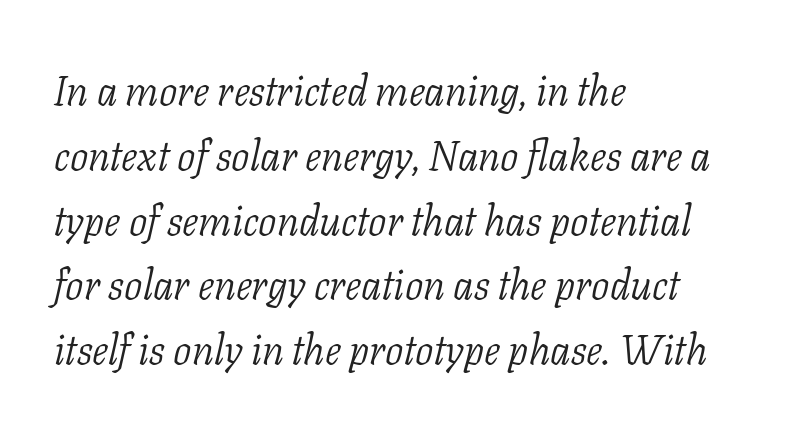
Q: Is the text bold? A: No.
Q: Is the text italic (slanted)? A: Yes, it leans right by about 11 degrees.
Q: Is the typeface a serif or a sans-serif typeface? A: Serif.
Q: Is the text underlined? A: No.
Q: How is the paragraph aligned? A: Left-aligned.
Q: Is the spacing between letters normal or unusually wide? A: Normal.
Q: Is the spacing between lines tight, normal or loose? A: Normal.
Q: Width (condensed, normal, or wide)? A: Normal.
Q: Stroke contrast? A: Low.
Q: x-height? A: Medium.
Q: Monospaced? A: No.
